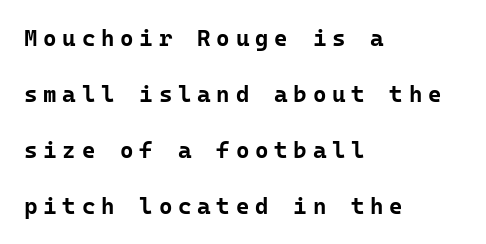
Q: Is the text bold? A: Yes.
Q: Is the text italic (slanted)? A: No, it is upright.
Q: Is the text underlined? A: No.
Q: How is the paragraph aligned? A: Left-aligned.
Q: Is the spacing between letters normal or unusually wide? A: Unusually wide.
Q: Is the spacing between lines tight, normal or loose? A: Loose.
